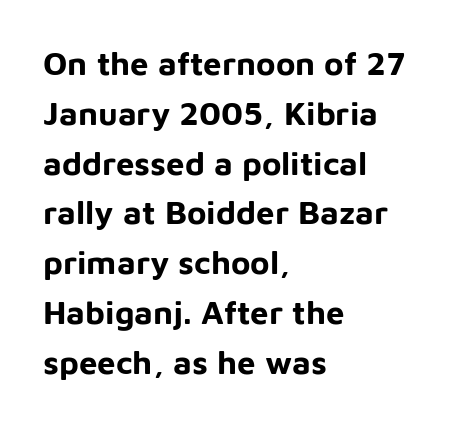
This sample uses an upright cut, with every glyph sitting square on the baseline. Grotesque or geometric, the face here clearly has no serifs. This rendering features lettering with no underline. A full-strength bold gives these letters their thick strokes. Think of a printed novel: that variable character pitch is what you see here. The text block is weighted toward the left margin, trailing off unevenly rightward.
